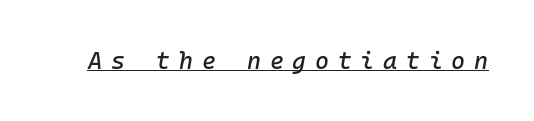
Q: Is the text italic (slanted)? A: Yes, it leans right by about 10 degrees.
Q: Is the text underlined? A: Yes.
Q: Is the spacing between letters normal or unusually wide? A: Unusually wide.
